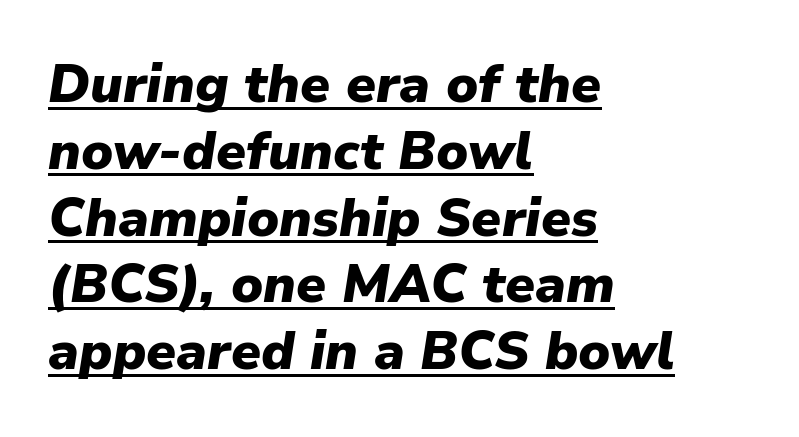
{"italic": "yes", "lean": "right", "slant_degrees": 9, "bold": "yes", "weight": "heavy", "width": "normal", "stroke_contrast": "low", "x_height": "medium", "monospaced": "no", "underline": "yes", "align": "left", "line_spacing": "normal", "line_spacing_ratio": 1.26, "letter_spacing": "normal", "letter_spacing_em": 0.0, "glyph_px": 53}
